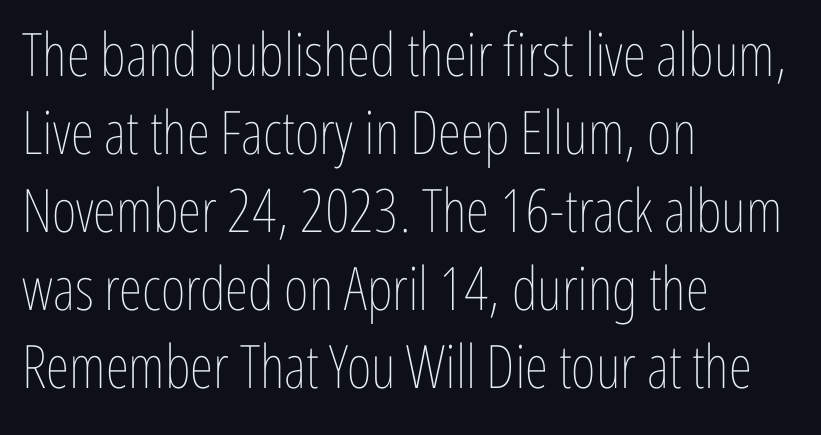
The image shows 60 px thin, condensed type, upright; set left-aligned, normal line spacing (1.3x), normal letter spacing, not underlined; low stroke contrast and a medium x-height.
